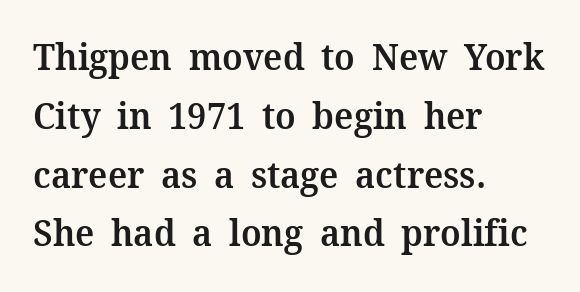
Q: Is the text bold? A: Semi-bold.
Q: Is the text italic (slanted)? A: No, it is upright.
Q: Is the typeface a serif or a sans-serif typeface? A: Serif.
Q: Is the text underlined? A: No.
Q: How is the paragraph aligned? A: Left-aligned.
Q: Is the spacing between letters normal or unusually wide? A: Normal.
Q: Is the spacing between lines tight, normal or loose? A: Normal.
Q: Width (condensed, normal, or wide)? A: Normal.
Q: Stroke contrast? A: Medium.
Q: x-height? A: Medium.
Q: Monospaced? A: No.
